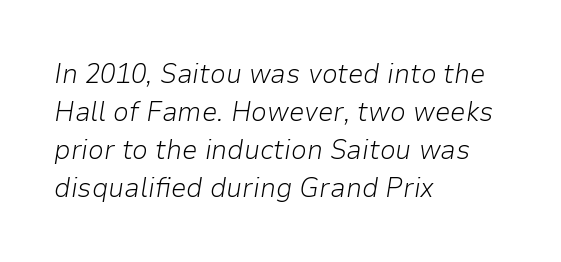
Words appear dense and cohesive because spacing is normal. Line starts are locked; line ends wander. Notice how descenders clear the ascenders below comfortably — that's standard leading. Rendered with sloped, italic letterforms.
